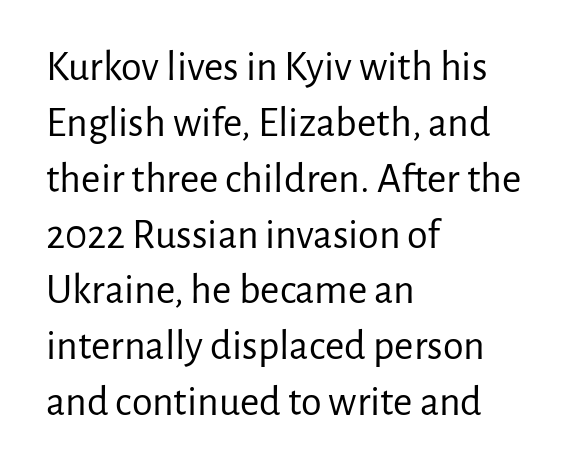
Regarding serifs, this sample does without them. You could not count columns in this text — the font is proportionally spaced. Ordinary non-slanted type is in use. The characters are drawn with everyday or finer stroke widths.
